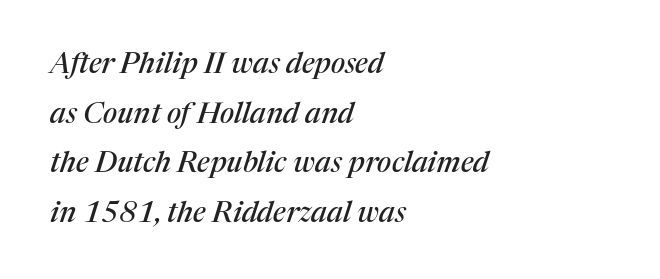
{"serif": "yes", "italic": "yes", "lean": "right", "slant_degrees": 17, "width": "normal", "stroke_contrast": "medium", "x_height": "medium", "monospaced": "no", "underline": "no", "align": "left", "line_spacing_ratio": 1.71, "letter_spacing": "normal", "letter_spacing_em": 0.0, "glyph_px": 29}
